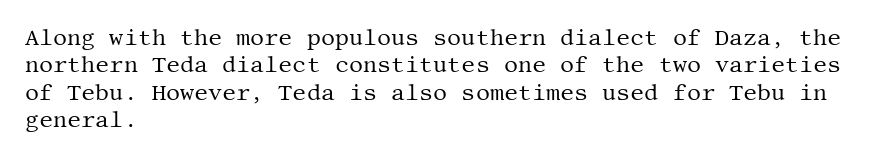
Q: Is the text bold? A: No.
Q: Is the text italic (slanted)? A: No, it is upright.
Q: Is the text underlined? A: No.
Q: How is the paragraph aligned? A: Left-aligned.
Q: Is the spacing between letters normal or unusually wide? A: Normal.
